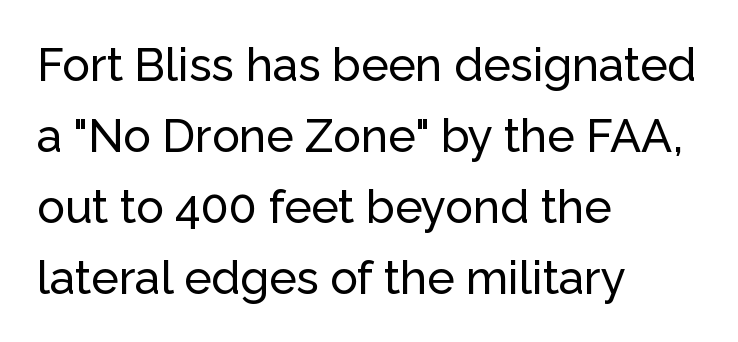
Does the lettering tilt? It doesn't — this is upright. Reading down the column, the eye jumps a familiar distance to each next line. Underlining? Definitely not there. This rendering leaves character spacing at its baseline value. Each letter keeps its own natural width here, so spacing adapts to shape. Visually the block forms a straight wall on the left and a jagged coastline on the right.
